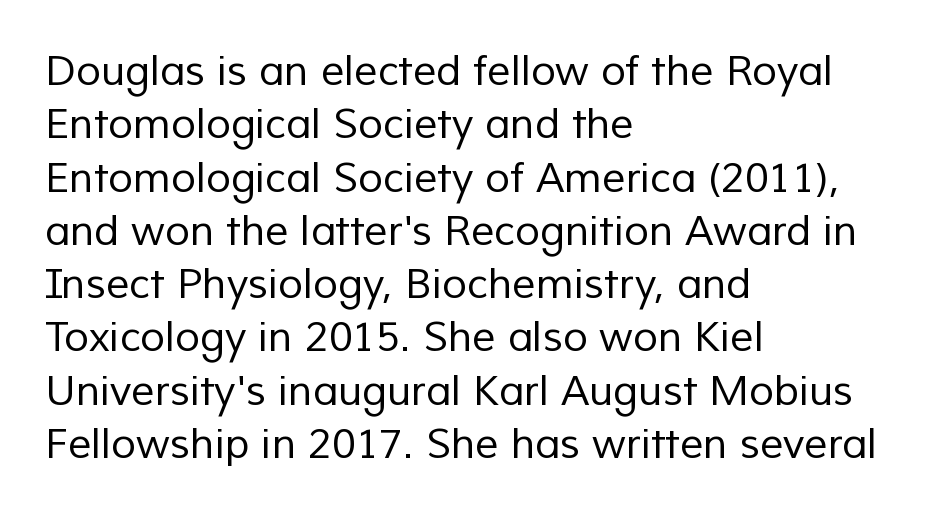
Q: Is the text bold? A: No.
Q: Is the typeface a serif or a sans-serif typeface? A: Sans-serif.
Q: Is the text underlined? A: No.
Q: How is the paragraph aligned? A: Left-aligned.
Q: Is the spacing between letters normal or unusually wide? A: Normal.
Q: Is the spacing between lines tight, normal or loose? A: Normal.
Q: Width (condensed, normal, or wide)? A: Normal.
Q: Stroke contrast? A: Low.
Q: x-height? A: Medium.
Q: Monospaced? A: No.
